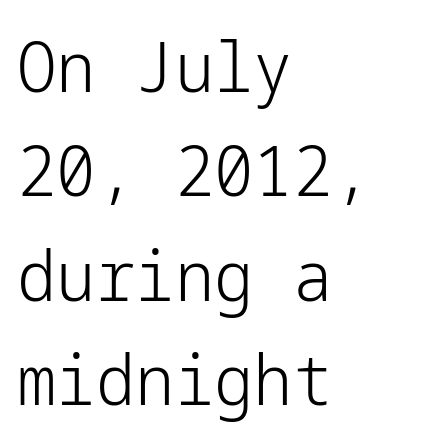
{"serif": "no", "italic": "no", "bold": "no", "weight": "light", "width": "normal", "stroke_contrast": "low", "x_height": "medium", "underline": "no", "align": "left", "line_spacing": "normal", "line_spacing_ratio": 1.49, "letter_spacing": "normal", "letter_spacing_em": 0.0, "glyph_px": 70}
